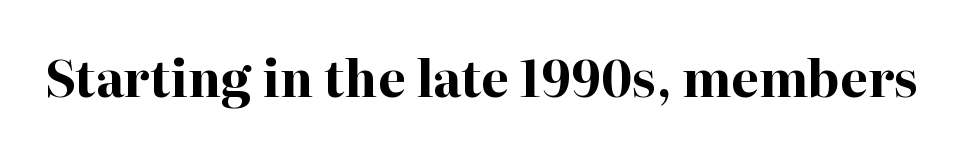
The image shows 50 px bold serif type, upright; set normal letter spacing, not underlined; high stroke contrast and a medium x-height.
